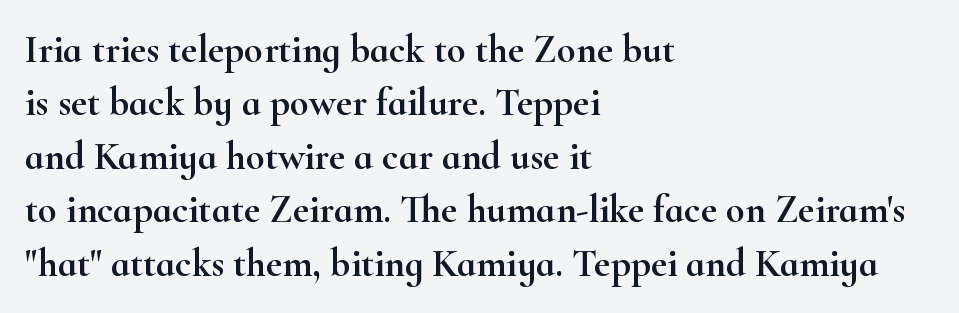
{"serif": "yes", "italic": "no", "width": "wide", "stroke_contrast": "high", "x_height": "small", "monospaced": "no", "underline": "no", "align": "left", "line_spacing": "normal", "line_spacing_ratio": 1.37, "letter_spacing": "normal", "letter_spacing_em": 0.0, "glyph_px": 39}
